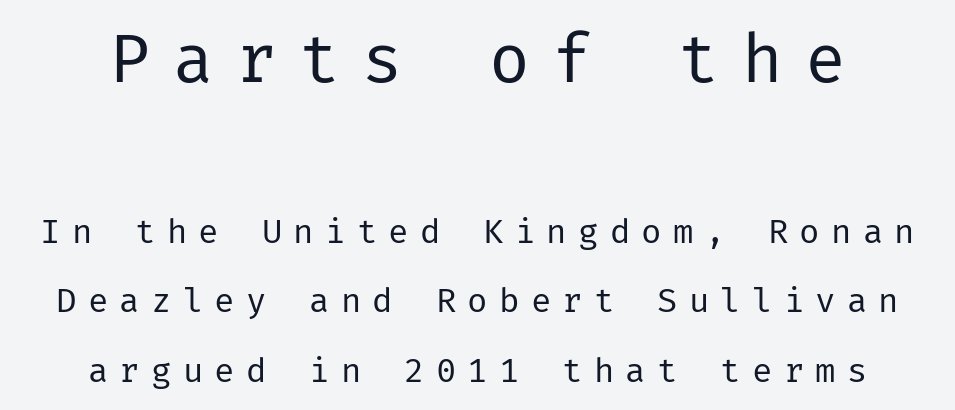
The image shows 68 px regular-weight sans-serif type, upright; set centered, loose line spacing (2.04x), unusually wide letter spacing (+0.33 em), not underlined; the first (top) block is 2.0x larger; low stroke contrast and a medium x-height.
